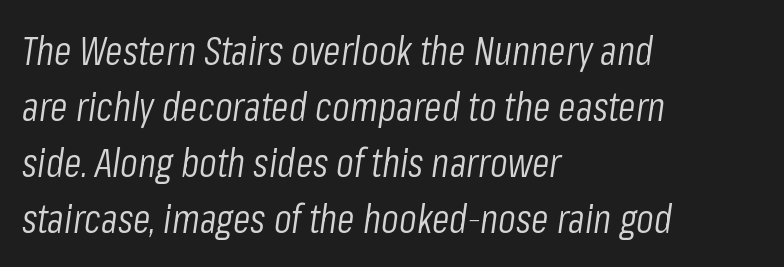
{"italic": "yes", "lean": "right", "slant_degrees": 8, "bold": "no", "weight": "light", "width": "condensed", "stroke_contrast": "low", "x_height": "medium", "monospaced": "no", "underline": "no", "align": "left", "line_spacing": "normal", "line_spacing_ratio": 1.4, "letter_spacing": "normal", "letter_spacing_em": 0.0, "glyph_px": 40}
